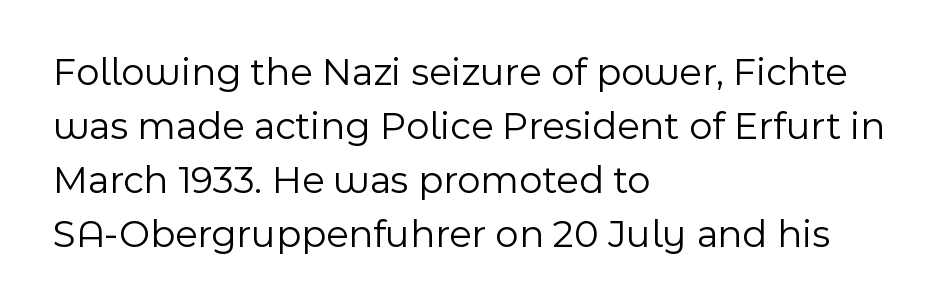
Q: Is the text bold? A: No.
Q: Is the text italic (slanted)? A: No, it is upright.
Q: Is the typeface a serif or a sans-serif typeface? A: Sans-serif.
Q: Is the text underlined? A: No.
Q: How is the paragraph aligned? A: Left-aligned.
Q: Is the spacing between letters normal or unusually wide? A: Normal.
Q: Is the spacing between lines tight, normal or loose? A: Normal.
Q: Width (condensed, normal, or wide)? A: Normal.
Q: x-height? A: Medium.
Q: Monospaced? A: No.
